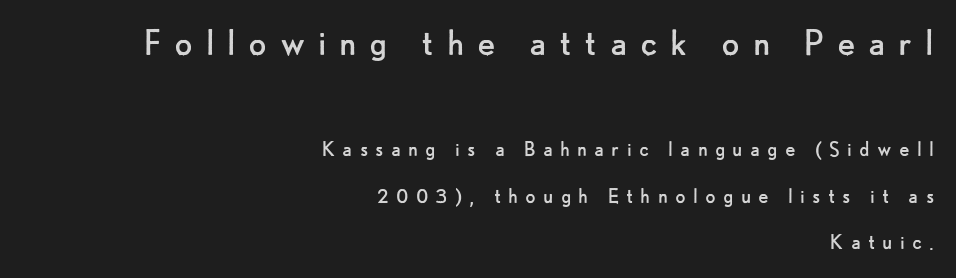
Which chunk is bigger? The first one — the top block dwarfs the bottom. The strokes carry an ordinary text weight at most. Classification — sans serif. This sample has the flowing, uneven cadence of proportional lettering. Words appear elongated and porous because spacing is wide.
